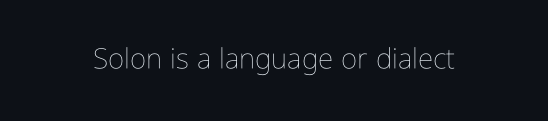
Q: Is the text bold? A: No.
Q: Is the text italic (slanted)? A: No, it is upright.
Q: Is the text underlined? A: No.
Q: Is the spacing between letters normal or unusually wide? A: Normal.
Q: Width (condensed, normal, or wide)? A: Condensed.
Q: Stroke contrast? A: Low.
Q: x-height? A: Medium.
Q: Monospaced? A: No.
